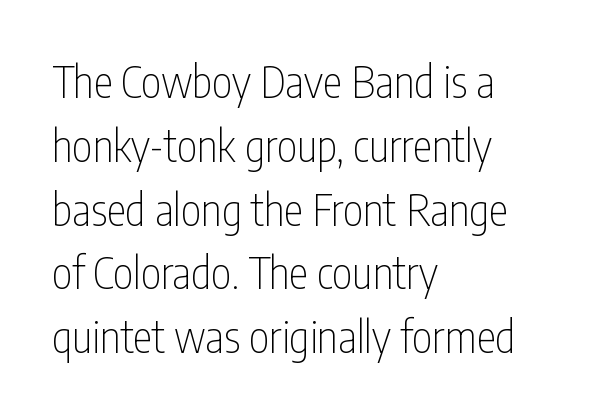
{"serif": "no", "italic": "no", "bold": "no", "weight": "thin", "width": "condensed", "stroke_contrast": "low", "x_height": "medium", "monospaced": "no", "underline": "no", "align": "left", "line_spacing": "normal", "line_spacing_ratio": 1.45, "letter_spacing": "normal", "letter_spacing_em": 0.0, "glyph_px": 44}
